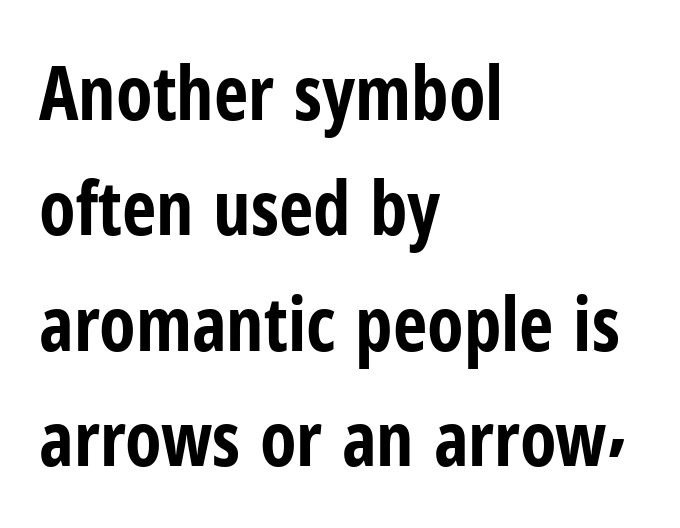
Q: Is the text bold? A: Yes.
Q: Is the text italic (slanted)? A: No, it is upright.
Q: Is the typeface a serif or a sans-serif typeface? A: Sans-serif.
Q: Is the text underlined? A: No.
Q: How is the paragraph aligned? A: Left-aligned.
Q: Is the spacing between letters normal or unusually wide? A: Normal.
Q: Is the spacing between lines tight, normal or loose? A: Normal.
Q: Width (condensed, normal, or wide)? A: Condensed.
Q: Stroke contrast? A: Low.
Q: x-height? A: Medium.
Q: Monospaced? A: No.
